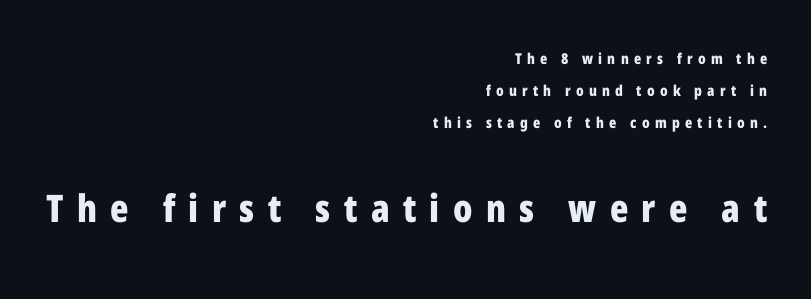
The image shows 38 px bold, condensed sans-serif type, upright; set right-aligned, loose line spacing (2.14x), unusually wide letter spacing (+0.35 em), not underlined; the second (bottom) block is 2.53x larger; low stroke contrast and a medium x-height.
